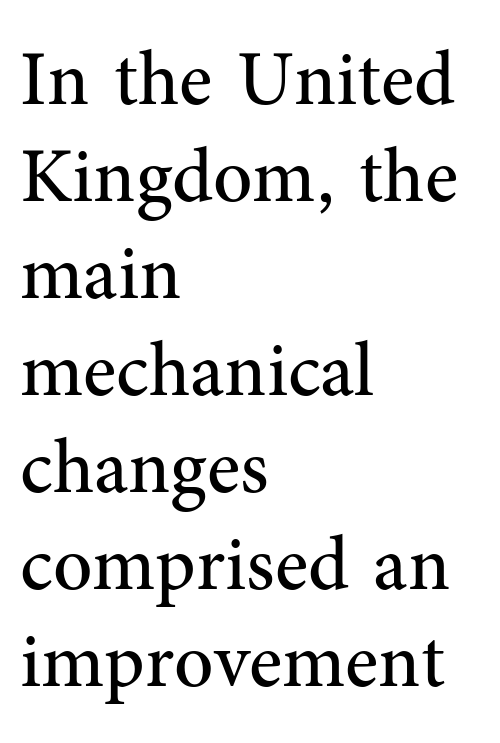
Which margin do the lines hug? The left one — the right edge is uneven. The strip under each line holds only bare page. The typeface chosen for these lines features serifs. Character widths vary here, with narrow letters taking less room than wide ones. The letters stand straight up with perfectly vertical stems. Compared with typical paragraphs, the rows here are spaced about the same.
